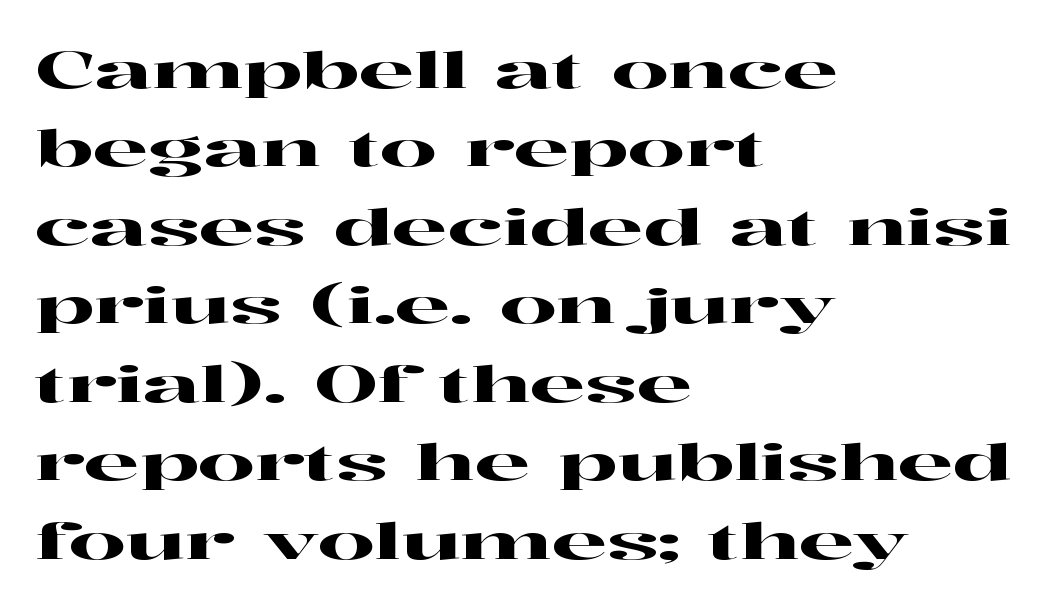
Q: Is the text italic (slanted)? A: No, it is upright.
Q: Is the typeface a serif or a sans-serif typeface? A: Serif.
Q: Is the text underlined? A: No.
Q: How is the paragraph aligned? A: Left-aligned.
Q: Is the spacing between letters normal or unusually wide? A: Normal.
Q: Is the spacing between lines tight, normal or loose? A: Normal.
Q: Width (condensed, normal, or wide)? A: Wide.
Q: Stroke contrast? A: High.
Q: x-height? A: Medium.
Q: Monospaced? A: No.
